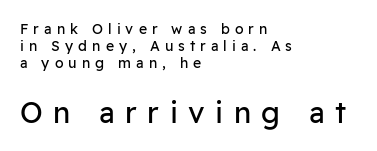
{"serif": "no", "italic": "no", "bold": "no", "weight": "regular", "width": "normal", "stroke_contrast": "low", "x_height": "medium", "monospaced": "no", "underline": "no", "align": "left", "line_spacing_ratio": 1.2, "letter_spacing": "wide", "letter_spacing_em": 0.36, "larger_block": "second", "size_ratio": 2.07, "glyph_px": 29}
